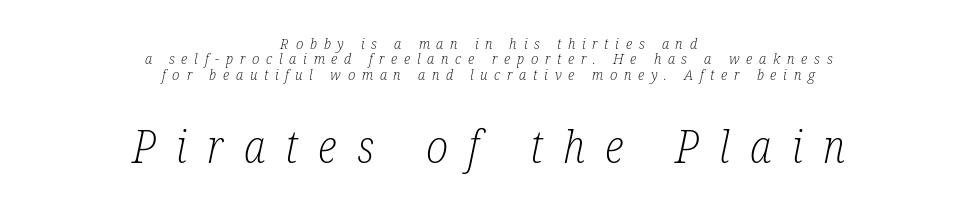
Q: Is the text bold? A: No.
Q: Is the text italic (slanted)? A: Yes, it leans right by about 12 degrees.
Q: Is the typeface a serif or a sans-serif typeface? A: Serif.
Q: Is the text underlined? A: No.
Q: How is the paragraph aligned? A: Centered.
Q: Is the spacing between letters normal or unusually wide? A: Unusually wide.
Q: Is the spacing between lines tight, normal or loose? A: Tight.
Q: Which block of text is set in a larger size, the first (top) or the second (bottom)? A: The second (bottom) one.
Q: Width (condensed, normal, or wide)? A: Condensed.
Q: Stroke contrast? A: Low.
Q: x-height? A: Medium.
Q: Monospaced? A: No.
